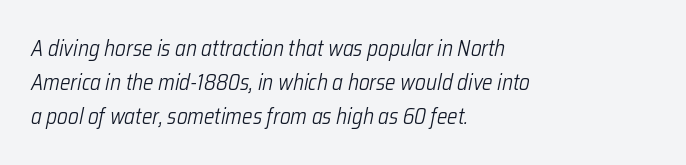
Tall strokes in this sample are angled rather than plumb. Typeset ragged right — the left edge is the straight one. Words appear dense and cohesive because spacing is normal. The font sits on the lighter half of the weight spectrum, regular included. The words here are not underlined.
